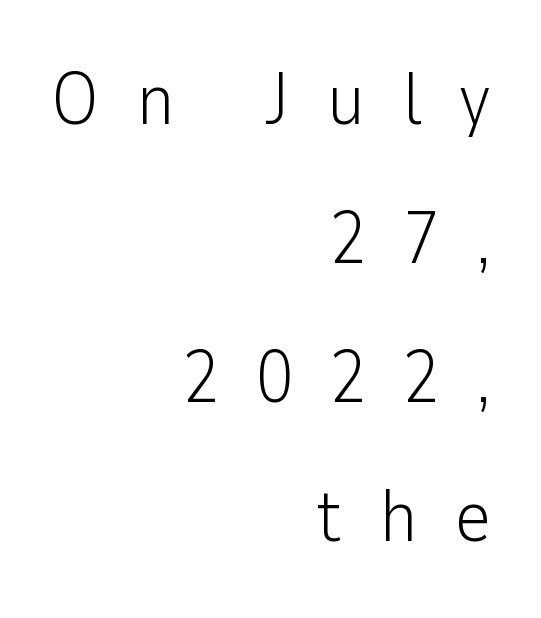
The image shows 74 px light sans-serif type, upright; set right-aligned, line spacing 1.88x, unusually wide letter spacing (+0.49 em), not underlined; low stroke contrast and a medium x-height.
